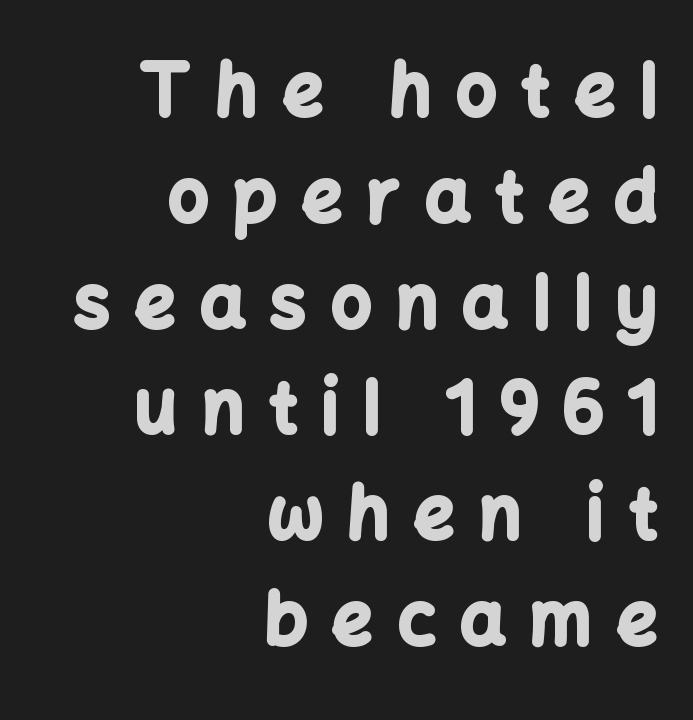
The image shows 71 px bold sans-serif type, upright; set right-aligned, normal line spacing (1.49x), unusually wide letter spacing (+0.35 em), not underlined; low stroke contrast and a medium x-height.
